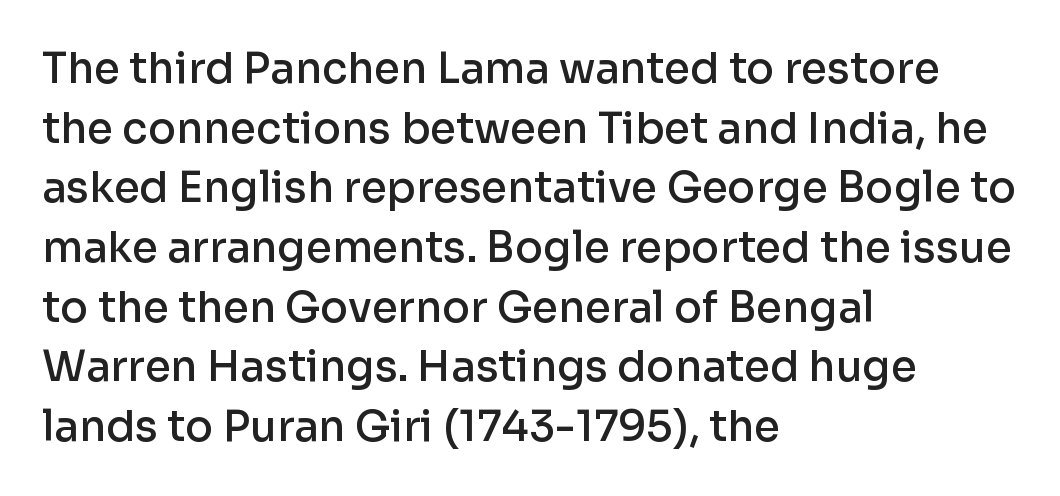
{"serif": "no", "italic": "no", "bold": "semi", "weight": "semibold", "width": "normal", "stroke_contrast": "low", "x_height": "medium", "monospaced": "no", "underline": "no", "align": "left", "line_spacing": "normal", "line_spacing_ratio": 1.42, "letter_spacing": "normal", "letter_spacing_em": 0.0, "glyph_px": 42}
